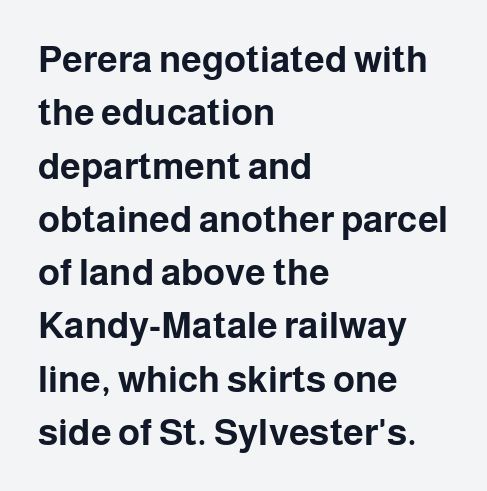
{"serif": "no", "italic": "no", "bold": "yes", "weight": "bold", "width": "normal", "stroke_contrast": "low", "x_height": "medium", "monospaced": "no", "underline": "no", "align": "left", "line_spacing": "normal", "line_spacing_ratio": 1.44, "letter_spacing": "normal", "letter_spacing_em": 0.0, "glyph_px": 37}
